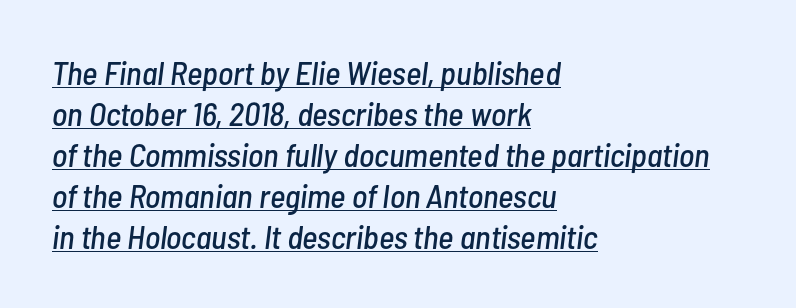
The image shows 33 px condensed type, italic (leaning right); set left-aligned, line spacing 1.24x, normal letter spacing, underlined; low stroke contrast and a medium x-height.
